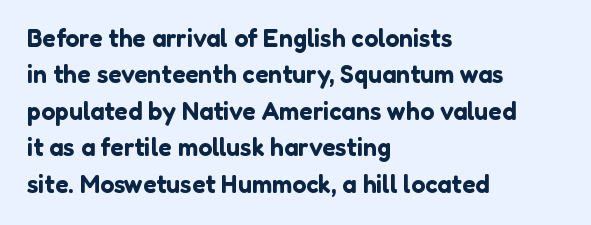
Q: Is the text italic (slanted)? A: No, it is upright.
Q: Is the text underlined? A: No.
Q: How is the paragraph aligned? A: Left-aligned.
Q: Is the spacing between letters normal or unusually wide? A: Normal.
Q: Is the spacing between lines tight, normal or loose? A: Normal.
